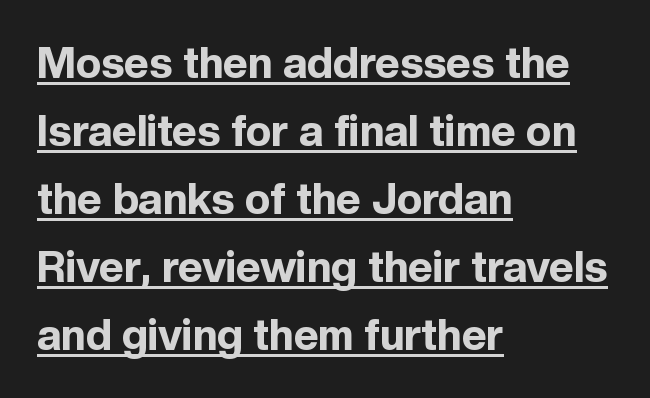
Q: Is the text bold? A: Yes.
Q: Is the text italic (slanted)? A: No, it is upright.
Q: Is the typeface a serif or a sans-serif typeface? A: Sans-serif.
Q: Is the text underlined? A: Yes.
Q: How is the paragraph aligned? A: Left-aligned.
Q: Is the spacing between letters normal or unusually wide? A: Normal.
Q: Is the spacing between lines tight, normal or loose? A: Normal.
Q: Width (condensed, normal, or wide)? A: Normal.
Q: x-height? A: Medium.
Q: Monospaced? A: No.
